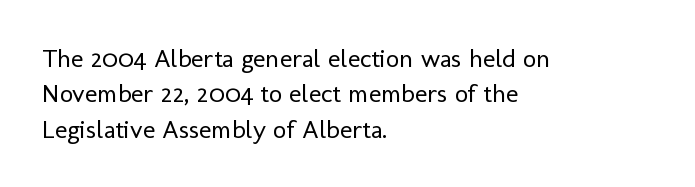
The image shows 26 px text type, upright; set left-aligned, normal line spacing (1.36x), normal letter spacing, not underlined.
